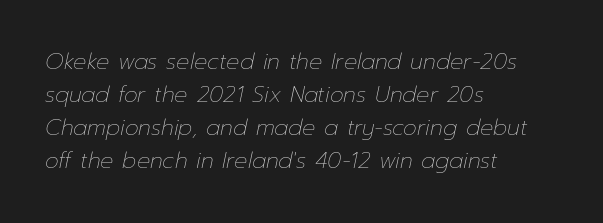
Q: Is the text bold? A: No.
Q: Is the text italic (slanted)? A: Yes, it leans right by about 12 degrees.
Q: Is the text underlined? A: No.
Q: How is the paragraph aligned? A: Left-aligned.
Q: Is the spacing between letters normal or unusually wide? A: Normal.
Q: Is the spacing between lines tight, normal or loose? A: Normal.
